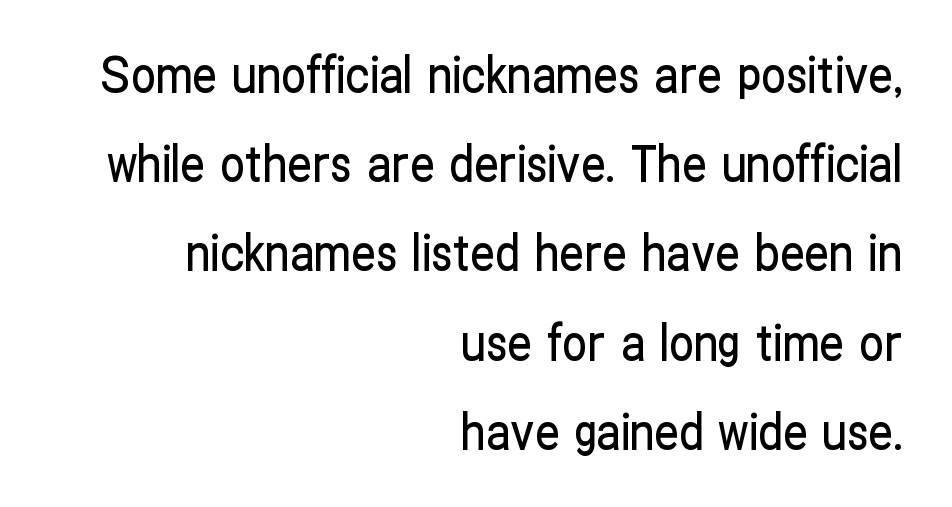
The image shows 49 px condensed sans-serif type, upright; set right-aligned, line spacing 1.82x, normal letter spacing, not underlined; low stroke contrast and a medium x-height.
